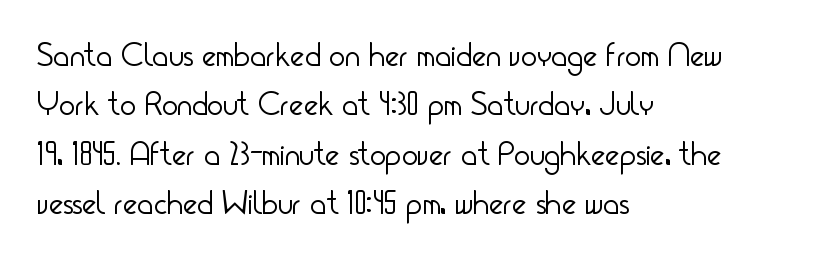
{"serif": "no", "italic": "no", "bold": "no", "weight": "light", "width": "condensed", "stroke_contrast": "low", "x_height": "small", "monospaced": "no", "underline": "no", "align": "left", "line_spacing": "normal", "line_spacing_ratio": 1.45, "letter_spacing": "normal", "letter_spacing_em": 0.0, "glyph_px": 34}
